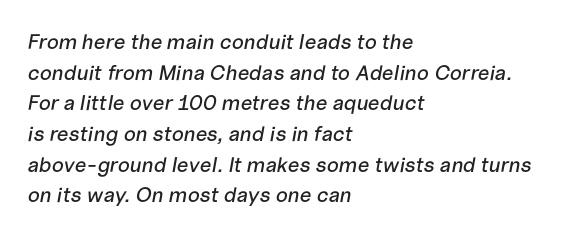
{"italic": "yes", "lean": "right", "slant_degrees": 10, "underline": "no", "align": "left", "line_spacing": "normal", "line_spacing_ratio": 1.46, "letter_spacing": "normal", "letter_spacing_em": 0.0, "glyph_px": 21}
